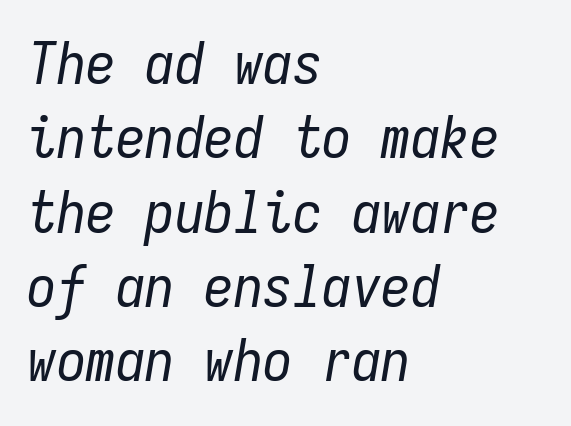
{"italic": "yes", "lean": "right", "slant_degrees": 9, "bold": "no", "weight": "regular", "width": "condensed", "stroke_contrast": "low", "x_height": "medium", "monospaced": "yes", "underline": "no", "align": "left", "line_spacing": "normal", "line_spacing_ratio": 1.26, "letter_spacing": "normal", "letter_spacing_em": 0.0, "glyph_px": 59}
